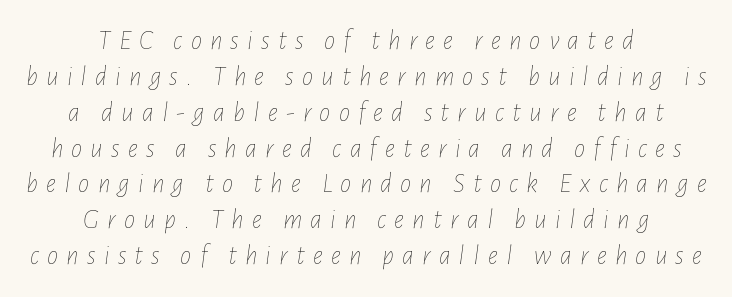
{"italic": "yes", "lean": "right", "slant_degrees": 7, "bold": "no", "weight": "thin", "width": "condensed", "stroke_contrast": "low", "x_height": "medium", "monospaced": "no", "underline": "no", "align": "center", "line_spacing": "normal", "line_spacing_ratio": 1.28, "letter_spacing": "wide", "letter_spacing_em": 0.29, "glyph_px": 28}
